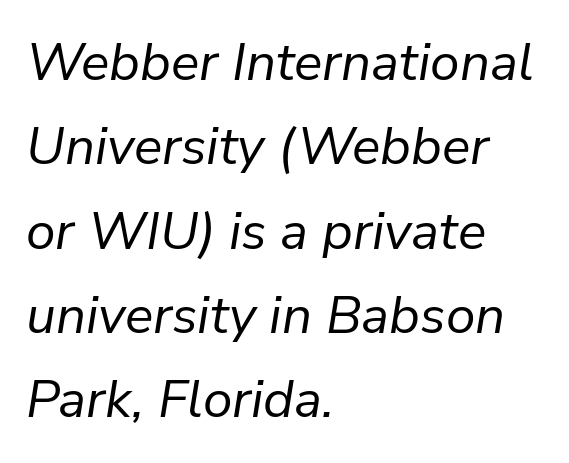
The image shows 53 px regular-weight type, italic (leaning right); set left-aligned, normal line spacing (1.59x), normal letter spacing, not underlined; low stroke contrast and a medium x-height.
